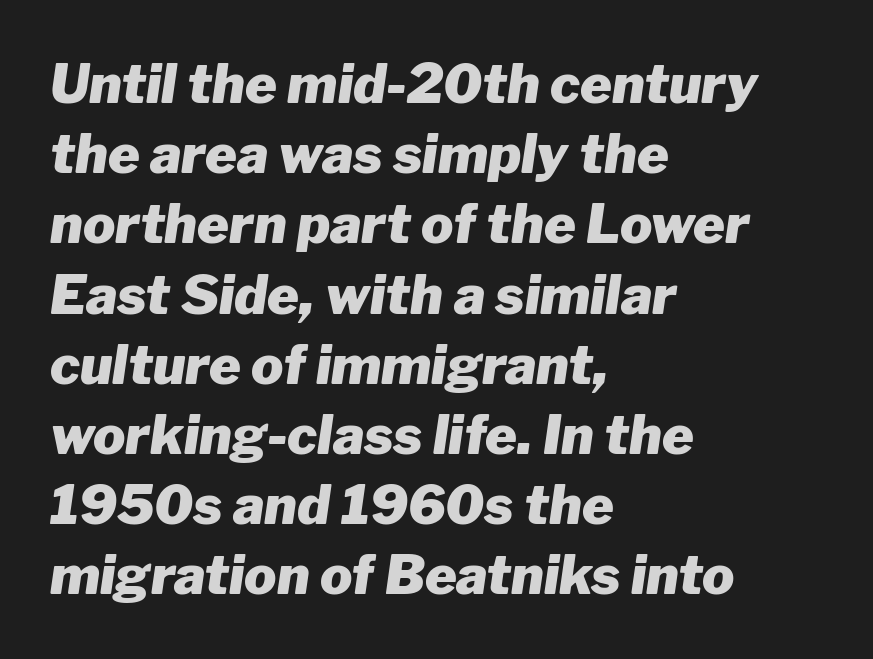
{"italic": "yes", "lean": "right", "slant_degrees": 8, "bold": "yes", "weight": "heavy", "width": "normal", "stroke_contrast": "low", "x_height": "medium", "monospaced": "no", "underline": "no", "align": "left", "line_spacing": "normal", "line_spacing_ratio": 1.3, "letter_spacing": "normal", "letter_spacing_em": 0.0, "glyph_px": 54}
